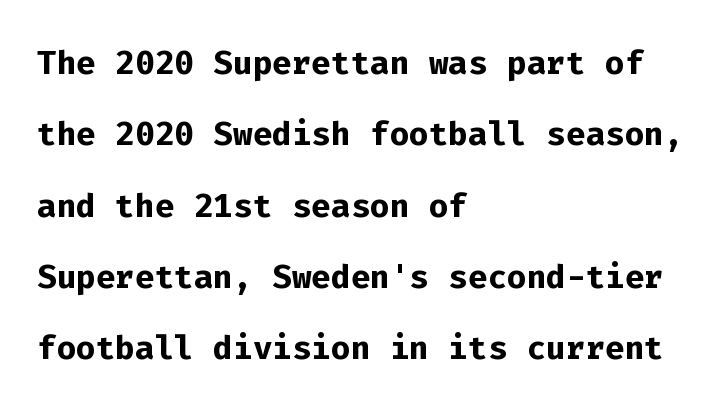
Q: Is the text bold? A: Yes.
Q: Is the text italic (slanted)? A: No, it is upright.
Q: Is the typeface a serif or a sans-serif typeface? A: Sans-serif.
Q: Is the text underlined? A: No.
Q: How is the paragraph aligned? A: Left-aligned.
Q: Is the spacing between letters normal or unusually wide? A: Normal.
Q: Is the spacing between lines tight, normal or loose? A: Normal.
Q: Width (condensed, normal, or wide)? A: Normal.
Q: Stroke contrast? A: Low.
Q: x-height? A: Medium.
Q: Monospaced? A: Yes.
